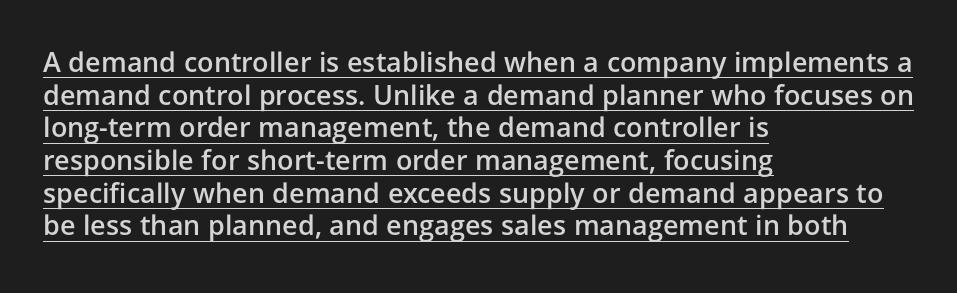
{"italic": "no", "bold": "semi", "underline": "yes", "align": "left", "line_spacing_ratio": 1.21, "letter_spacing": "normal", "letter_spacing_em": 0.0, "glyph_px": 27}
